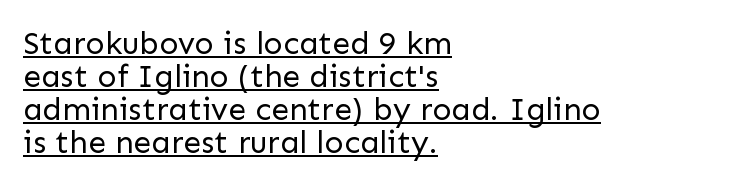
Q: Is the text bold? A: No.
Q: Is the text italic (slanted)? A: No, it is upright.
Q: Is the typeface a serif or a sans-serif typeface? A: Sans-serif.
Q: Is the text underlined? A: Yes.
Q: How is the paragraph aligned? A: Left-aligned.
Q: Is the spacing between letters normal or unusually wide? A: Normal.
Q: Is the spacing between lines tight, normal or loose? A: Tight.
Q: Width (condensed, normal, or wide)? A: Normal.
Q: Stroke contrast? A: Low.
Q: x-height? A: Medium.
Q: Monospaced? A: No.
